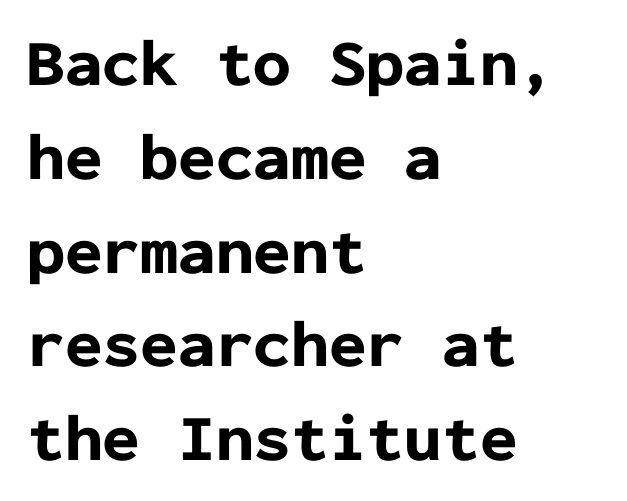
The image shows 67 px bold sans-serif type, upright, monospaced; set left-aligned, normal line spacing (1.4x), normal letter spacing, not underlined; low stroke contrast and a medium x-height.
